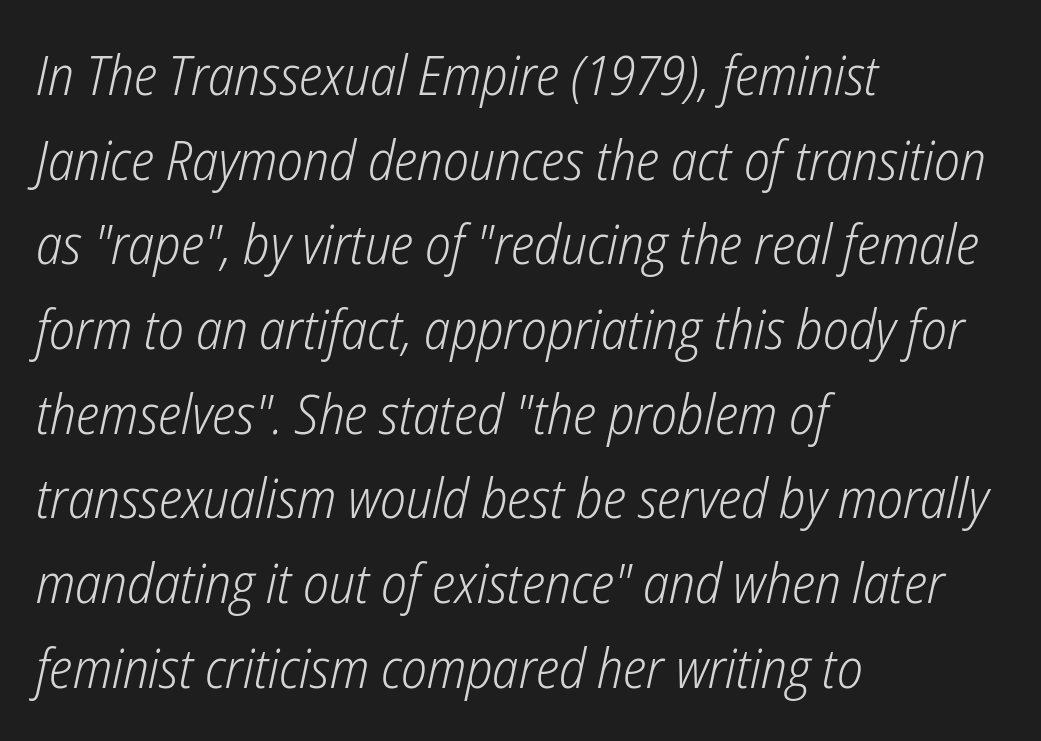
{"italic": "yes", "lean": "right", "slant_degrees": 12, "bold": "no", "weight": "light", "width": "condensed", "stroke_contrast": "low", "x_height": "medium", "monospaced": "no", "underline": "no", "align": "left", "line_spacing": "normal", "line_spacing_ratio": 1.54, "letter_spacing": "normal", "letter_spacing_em": 0.0, "glyph_px": 55}
